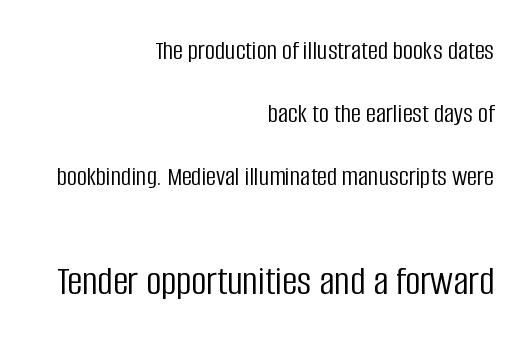
This sample has the flowing, uneven cadence of proportional lettering. You could call the tracking neutral — neither tight nor loose. The text block is weighted toward the right margin, trailing off unevenly leftward. Unlike italic type, these characters show no tilt at all. Weight: in the light-to-regular range. Successive baselines arrive slowly, with a big drop between each.
